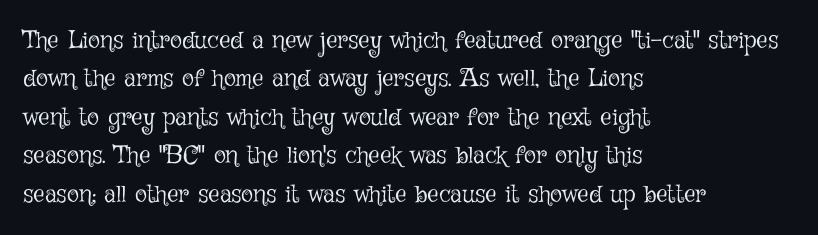
This sample uses an upright cut, with every glyph sitting square on the baseline. The string is rendered with underlining switched off. Tracking value appears to be zero — textbook default spacing. The lines in this sample share a left origin and differ only in where they stop. Vertical spacing — default.
